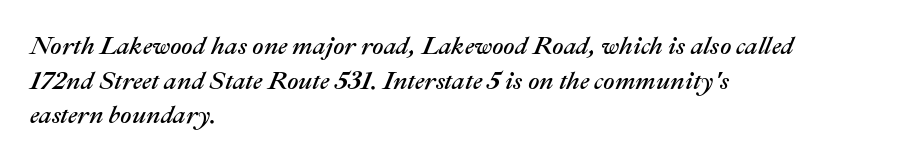
The gap between lines stays unmarked. A student would call this left alignment; a typographer would say flush left, rag right. Interline gaps are of average width in this sample. In terms of posture, this sample is oblique. Letter spacing: default.
